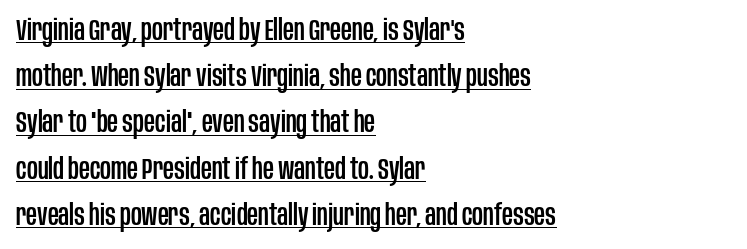
Q: Is the text italic (slanted)? A: No, it is upright.
Q: Is the typeface a serif or a sans-serif typeface? A: Sans-serif.
Q: Is the text underlined? A: Yes.
Q: How is the paragraph aligned? A: Left-aligned.
Q: Is the spacing between letters normal or unusually wide? A: Normal.
Q: Is the spacing between lines tight, normal or loose? A: Normal.
Q: Width (condensed, normal, or wide)? A: Condensed.
Q: Stroke contrast? A: Low.
Q: x-height? A: Large.
Q: Monospaced? A: No.
